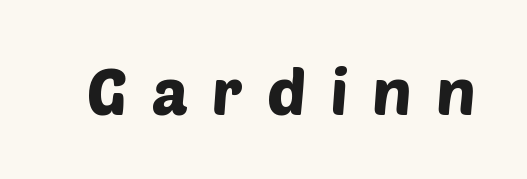
{"serif": "no", "width": "normal", "stroke_contrast": "low", "x_height": "large", "monospaced": "no", "underline": "no", "letter_spacing": "wide", "letter_spacing_em": 0.38, "glyph_px": 64}
